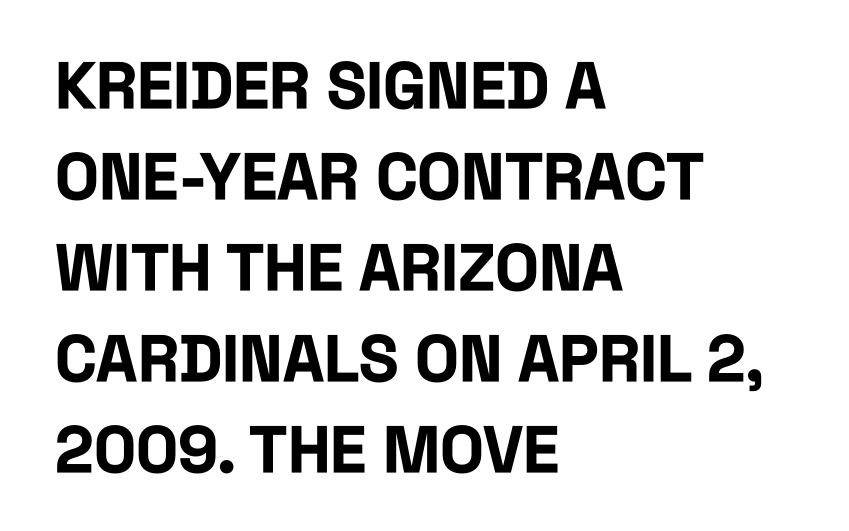
{"serif": "no", "italic": "no", "bold": "yes", "weight": "bold", "width": "condensed", "stroke_contrast": "low", "x_height": "large", "monospaced": "no", "underline": "no", "align": "left", "line_spacing": "normal", "line_spacing_ratio": 1.4, "letter_spacing": "normal", "letter_spacing_em": 0.0, "glyph_px": 65}
